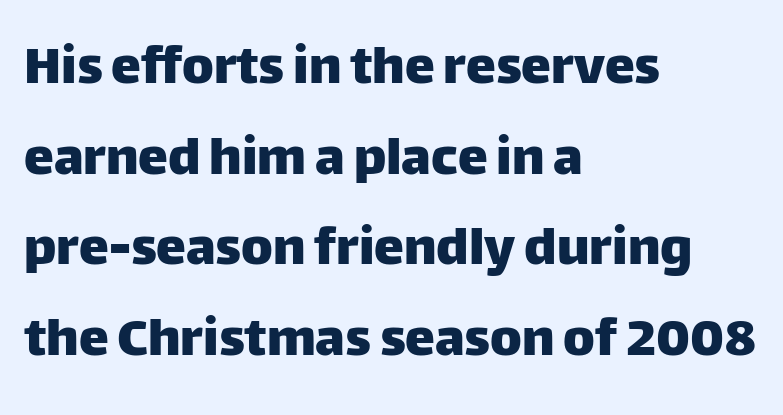
The letterforms sit shoulder to shoulder at normal distance. What kind of face is this? One without serifs — a sans. Vertical spacing — default. A classic flush-left, rag-right setting is used for this passage. Unmarked baselines from the first word to the last. The lettering holds an erect, upright posture throughout.
